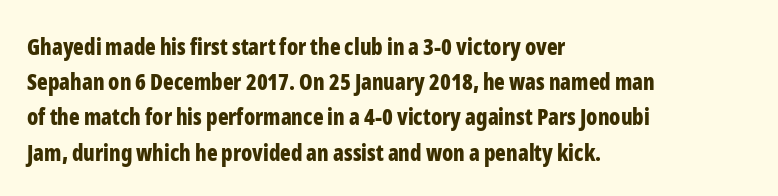
The image shows 22 px bold type, upright; set left-aligned, normal line spacing (1.6x), normal letter spacing, not underlined.
